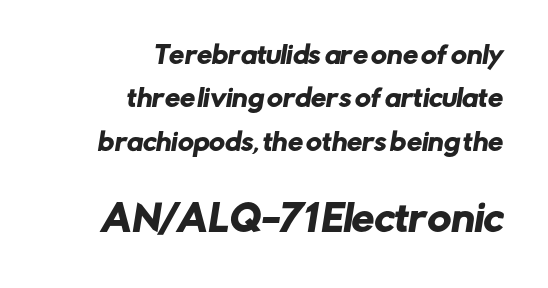
The image shows 36 px sans-serif type; set right-aligned, line spacing 1.81x, normal letter spacing, not underlined; the second (bottom) block is 1.5x larger; low stroke contrast and a medium x-height.
